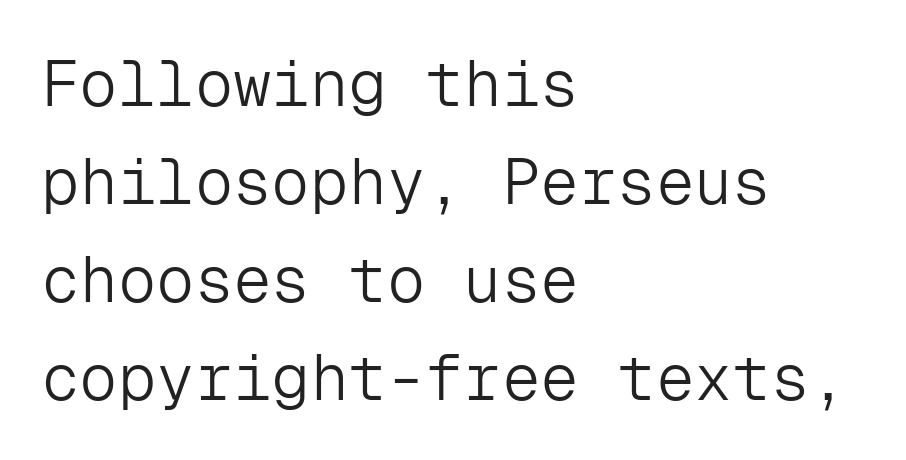
Descenders are the only things crossing below the line. Nothing unusual about the tracking: characters are spaced as the font intends. Alignment: flush left. Nope, no serifs anywhere on these letters.
